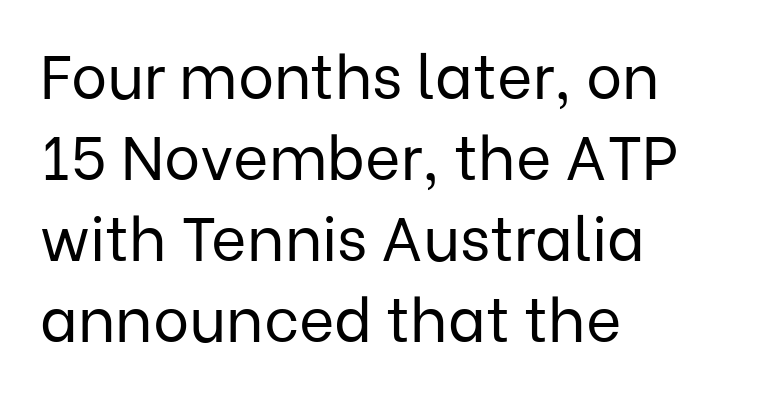
Q: Is the text bold? A: No.
Q: Is the text italic (slanted)? A: No, it is upright.
Q: Is the typeface a serif or a sans-serif typeface? A: Sans-serif.
Q: Is the text underlined? A: No.
Q: How is the paragraph aligned? A: Left-aligned.
Q: Is the spacing between letters normal or unusually wide? A: Normal.
Q: Is the spacing between lines tight, normal or loose? A: Normal.
Q: Width (condensed, normal, or wide)? A: Normal.
Q: Stroke contrast? A: Low.
Q: x-height? A: Medium.
Q: Monospaced? A: No.
